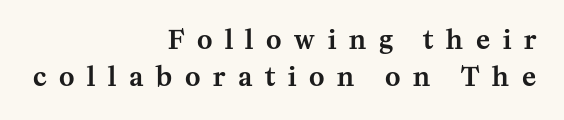
{"italic": "no", "underline": "no", "align": "right", "line_spacing": "normal", "line_spacing_ratio": 1.41, "letter_spacing": "wide", "letter_spacing_em": 0.49, "glyph_px": 26}
